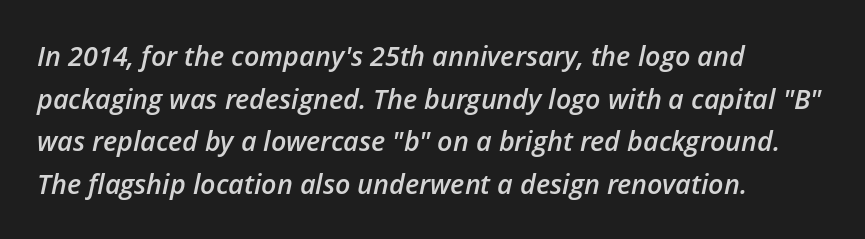
{"italic": "yes", "lean": "right", "slant_degrees": 12, "bold": "semi", "underline": "no", "align": "left", "line_spacing": "normal", "line_spacing_ratio": 1.58, "letter_spacing": "normal", "letter_spacing_em": 0.0, "glyph_px": 27}
